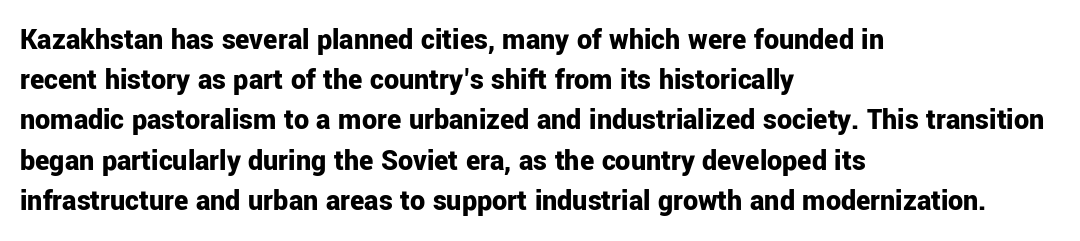
Q: Is the text bold? A: Yes.
Q: Is the text italic (slanted)? A: No, it is upright.
Q: Is the typeface a serif or a sans-serif typeface? A: Sans-serif.
Q: Is the text underlined? A: No.
Q: How is the paragraph aligned? A: Left-aligned.
Q: Is the spacing between letters normal or unusually wide? A: Normal.
Q: Is the spacing between lines tight, normal or loose? A: Normal.
Q: Width (condensed, normal, or wide)? A: Normal.
Q: Stroke contrast? A: Low.
Q: x-height? A: Medium.
Q: Monospaced? A: No.
